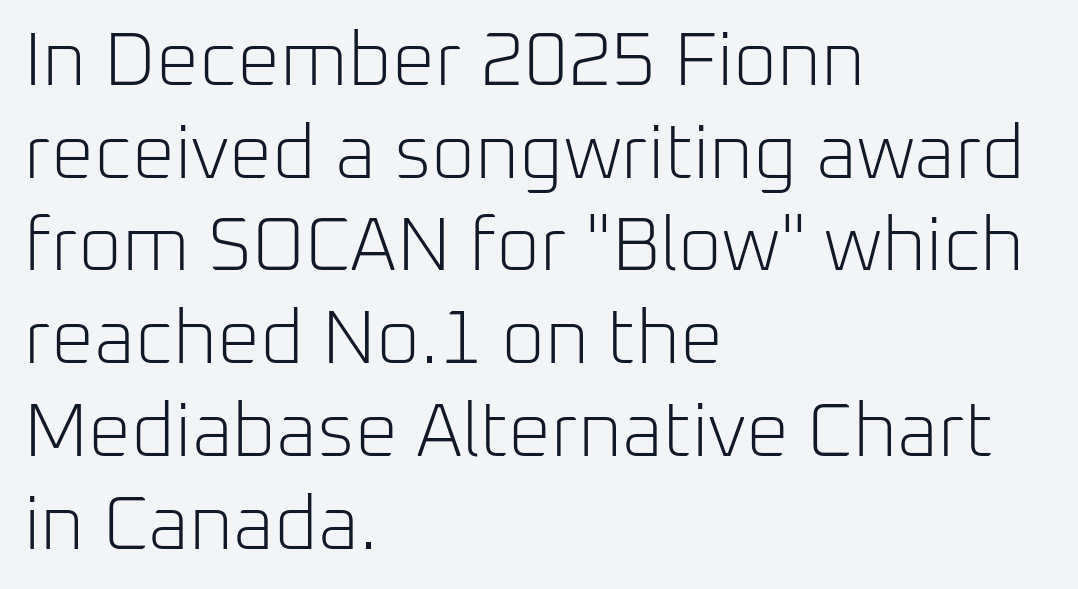
{"serif": "no", "italic": "no", "bold": "no", "weight": "light", "width": "normal", "stroke_contrast": "low", "x_height": "medium", "monospaced": "no", "underline": "no", "align": "left", "line_spacing_ratio": 1.22, "letter_spacing": "normal", "letter_spacing_em": 0.0, "glyph_px": 76}
